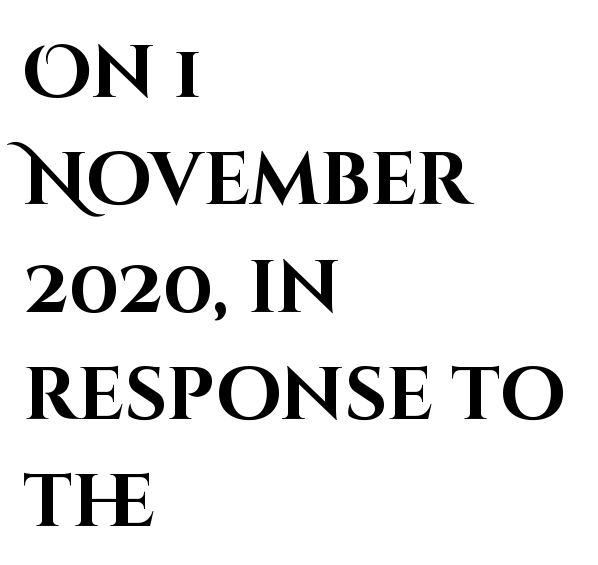
The image shows 74 px bold sans-serif type, upright; set left-aligned, normal line spacing (1.45x), normal letter spacing, not underlined; high stroke contrast and a large x-height.
